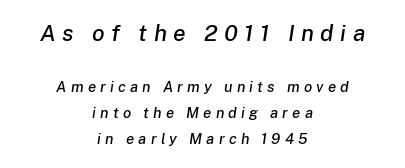
Q: Is the text italic (slanted)? A: Yes, it leans right by about 8 degrees.
Q: Is the text underlined? A: No.
Q: How is the paragraph aligned? A: Centered.
Q: Is the spacing between letters normal or unusually wide? A: Unusually wide.
Q: Which block of text is set in a larger size, the first (top) or the second (bottom)? A: The first (top) one.
